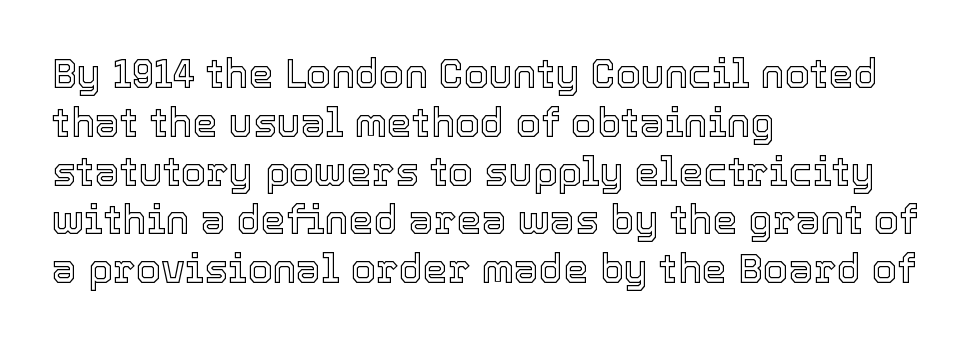
The rendering anchors every line to the left-hand side. Clear beneath every line of the passage. A typesetter would mark this as roman, not italic. Think of a printed novel: that variable character pitch is what you see here. Nobody touched the tracking dial on this one.
